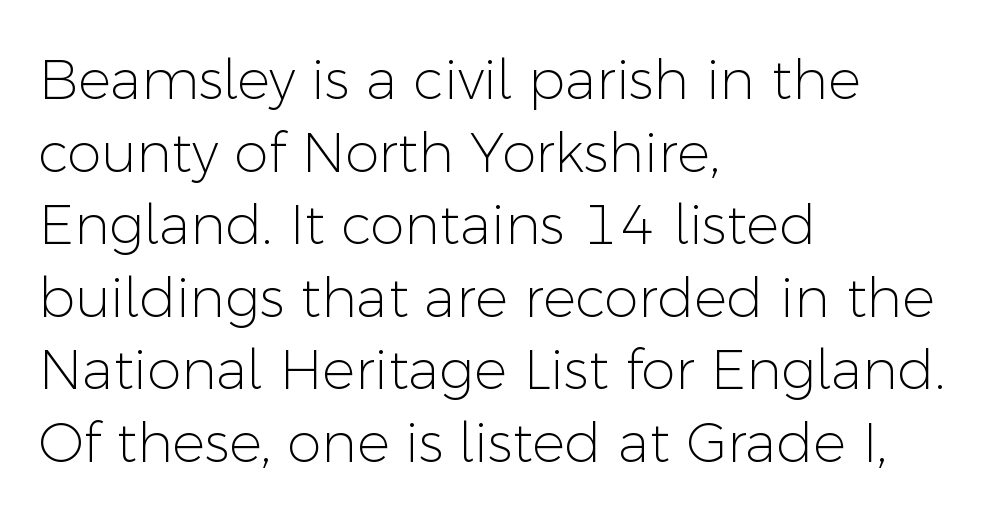
Q: Is the text bold? A: No.
Q: Is the text italic (slanted)? A: No, it is upright.
Q: Is the typeface a serif or a sans-serif typeface? A: Sans-serif.
Q: Is the text underlined? A: No.
Q: How is the paragraph aligned? A: Left-aligned.
Q: Is the spacing between letters normal or unusually wide? A: Normal.
Q: Is the spacing between lines tight, normal or loose? A: Normal.
Q: Width (condensed, normal, or wide)? A: Normal.
Q: Stroke contrast? A: Low.
Q: x-height? A: Medium.
Q: Monospaced? A: No.
